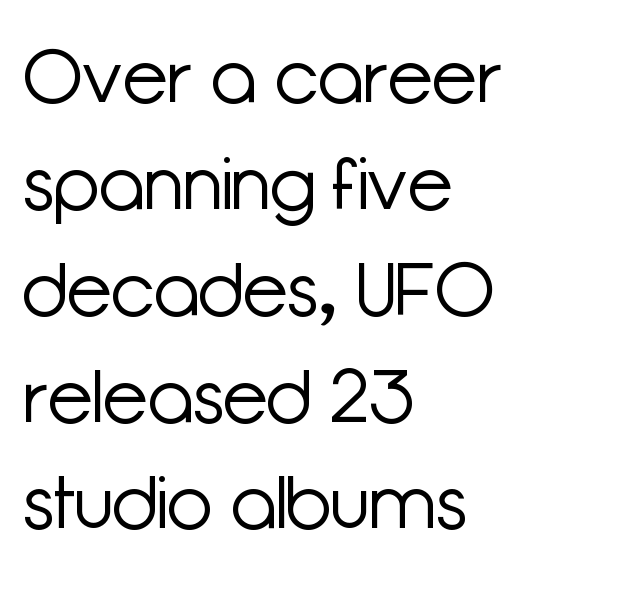
{"serif": "no", "italic": "no", "bold": "no", "weight": "light", "width": "normal", "stroke_contrast": "low", "x_height": "medium", "monospaced": "no", "underline": "no", "align": "left", "line_spacing": "normal", "line_spacing_ratio": 1.44, "letter_spacing": "normal", "letter_spacing_em": 0.0, "glyph_px": 74}
